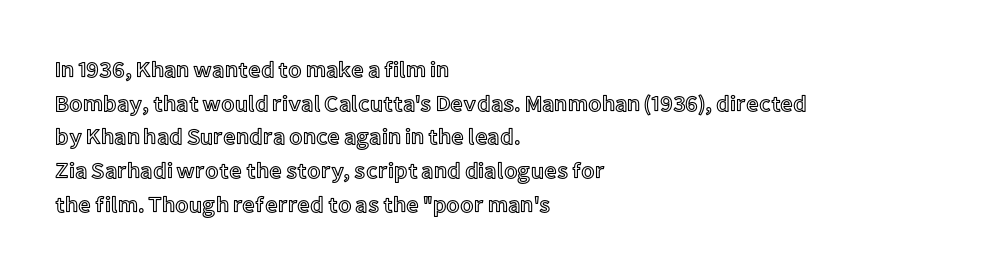
The image shows 22 px text type, upright; set left-aligned, normal line spacing (1.53x), normal letter spacing, not underlined.
